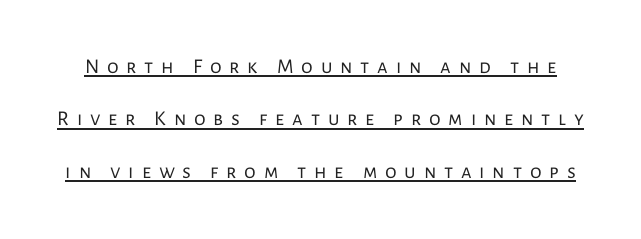
The horizontal fit of the characters is loose and conspicuously gappy. Looks like someone drew a line under every word here. Vertical stems look standard width or narrower in stroke. The typography opts for an upright posture over an oblique one.
